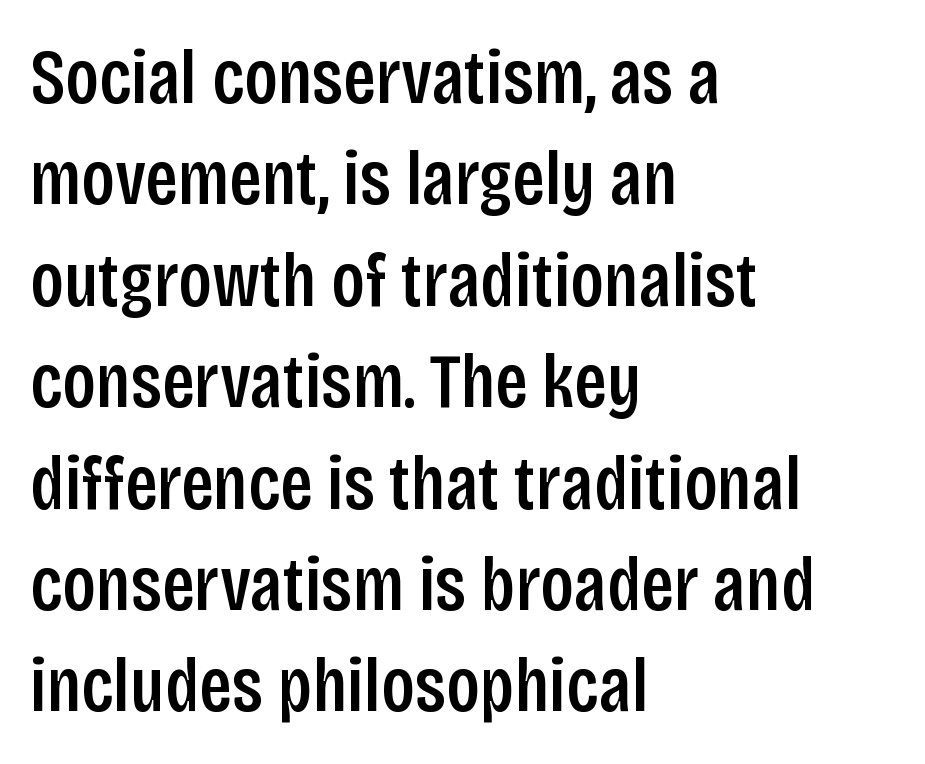
The image shows 78 px condensed sans-serif type, upright; set left-aligned, normal line spacing (1.3x), normal letter spacing, not underlined; low stroke contrast and a large x-height.
